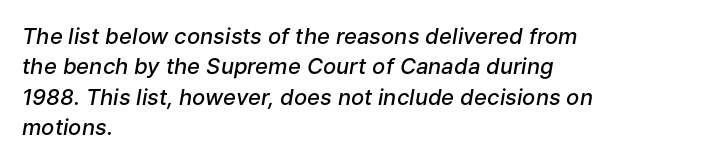
In terms of letterspacing, this is plain default setting. The vertical gap from one line to the next is medium. Clear beneath every line of the passage. The strokes are fattened partway — semibold, not bold.
